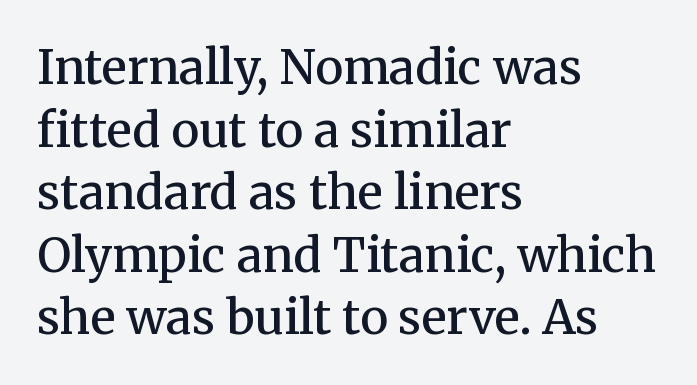
{"serif": "yes", "italic": "no", "bold": "semi", "weight": "semibold", "width": "normal", "stroke_contrast": "medium", "x_height": "medium", "monospaced": "no", "underline": "no", "align": "left", "line_spacing": "normal", "line_spacing_ratio": 1.33, "letter_spacing": "normal", "letter_spacing_em": 0.0, "glyph_px": 47}
